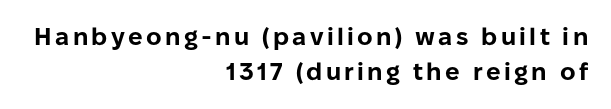
{"italic": "no", "bold": "yes", "underline": "no", "align": "right", "line_spacing": "normal", "line_spacing_ratio": 1.47, "glyph_px": 24}
